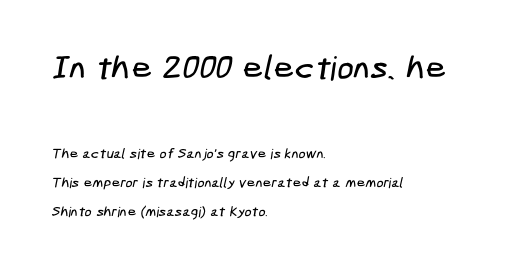
Q: Is the typeface a serif or a sans-serif typeface? A: Sans-serif.
Q: Is the text underlined? A: No.
Q: How is the paragraph aligned? A: Left-aligned.
Q: Is the spacing between letters normal or unusually wide? A: Normal.
Q: Is the spacing between lines tight, normal or loose? A: Loose.
Q: Which block of text is set in a larger size, the first (top) or the second (bottom)? A: The first (top) one.
Q: Width (condensed, normal, or wide)? A: Condensed.
Q: Stroke contrast? A: Low.
Q: x-height? A: Medium.
